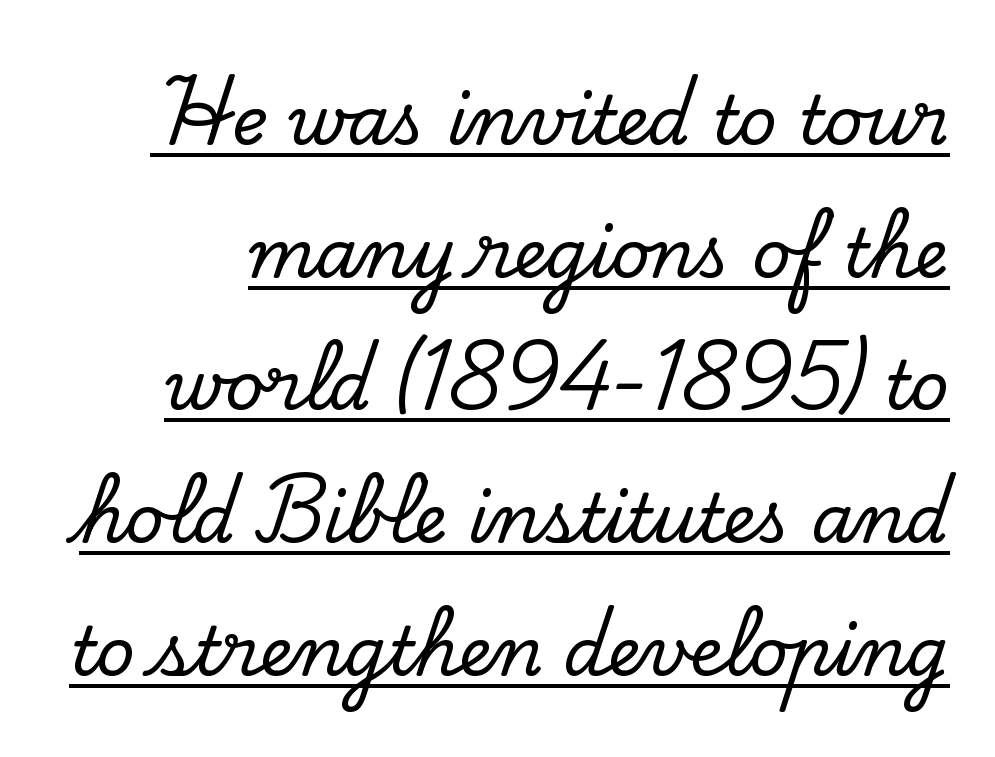
Q: Is the text italic (slanted)? A: Yes.
Q: Is the typeface a serif or a sans-serif typeface? A: Serif.
Q: Is the text underlined? A: Yes.
Q: Is the spacing between letters normal or unusually wide? A: Normal.
Q: Is the spacing between lines tight, normal or loose? A: Loose.
Q: Width (condensed, normal, or wide)? A: Normal.
Q: Stroke contrast? A: Low.
Q: x-height? A: Small.
Q: Monospaced? A: No.
